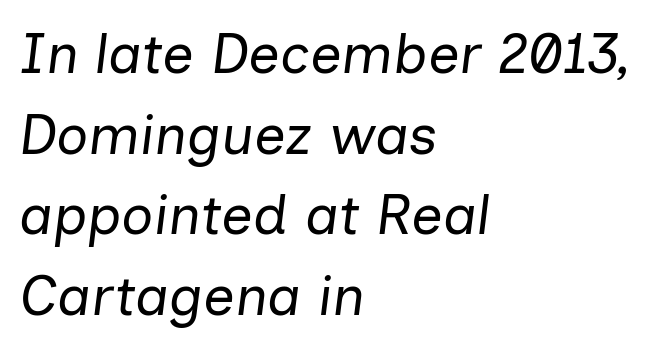
In CSS terms this would be text-align: left. The whole block is typeset with a tilt. A typesetter would call this proportional, since set widths differ per character. Unmarked baselines from the first word to the last. Each word holds together tightly as a unit, with standard inter-letter gaps.
